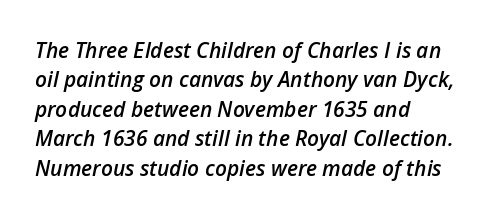
Q: Is the text bold? A: Semi-bold.
Q: Is the text italic (slanted)? A: Yes, it leans right by about 12 degrees.
Q: Is the text underlined? A: No.
Q: How is the paragraph aligned? A: Left-aligned.
Q: Is the spacing between letters normal or unusually wide? A: Normal.
Q: Is the spacing between lines tight, normal or loose? A: Normal.
